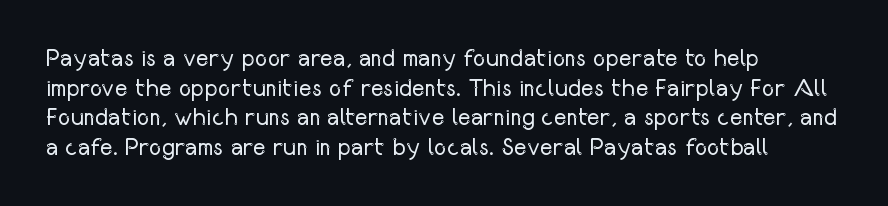
Q: Is the text bold? A: No.
Q: Is the text italic (slanted)? A: No, it is upright.
Q: Is the text underlined? A: No.
Q: How is the paragraph aligned? A: Left-aligned.
Q: Is the spacing between letters normal or unusually wide? A: Normal.
